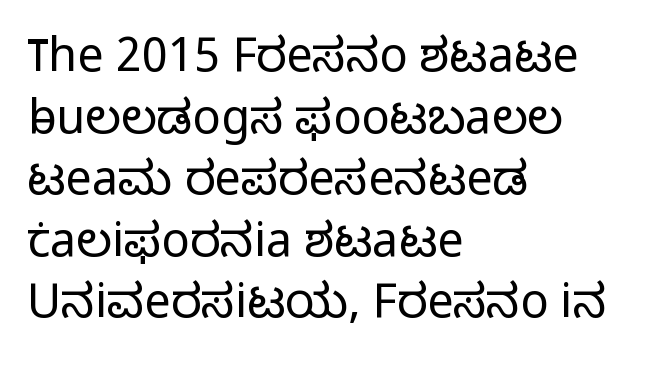
Inter-character spacing is left at the font's built-in metrics. Typographically, this falls in the sans-serif category. Tall strokes in this sample are plumb rather than angled. The rendering anchors every line to the left-hand side. Proportional: the letters do not fall into vertical columns. Weight: not bold — regular or lighter.
